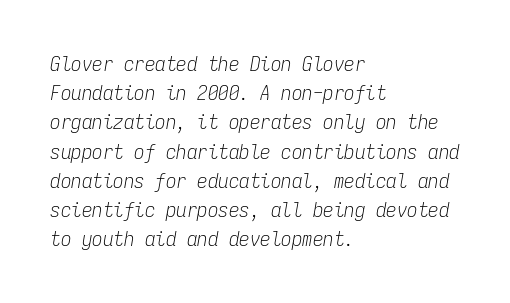
The image shows 21 px text type, italic (leaning right); set left-aligned, normal line spacing (1.39x), normal letter spacing, not underlined.
